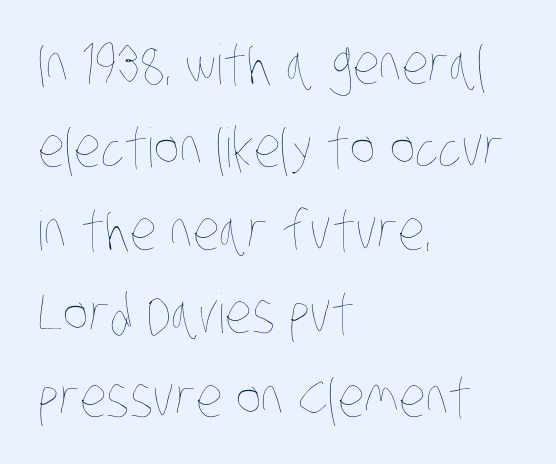
{"bold": "no", "weight": "thin", "width": "condensed", "stroke_contrast": "low", "x_height": "large", "monospaced": "no", "underline": "no", "align": "left", "line_spacing": "normal", "line_spacing_ratio": 1.54, "letter_spacing": "normal", "letter_spacing_em": 0.0, "glyph_px": 54}
